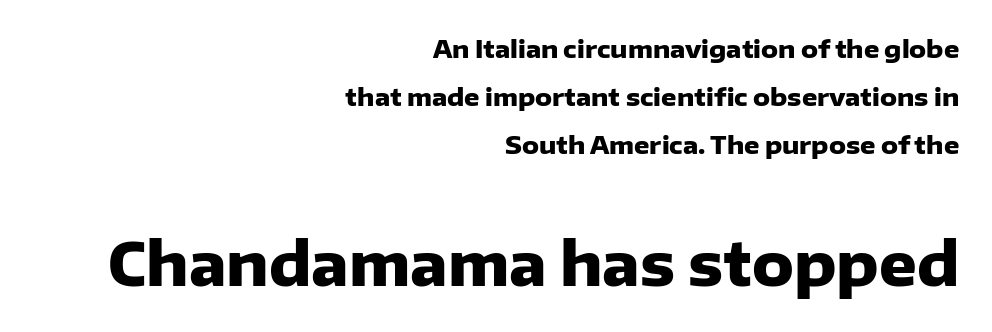
Q: Is the text bold? A: Yes.
Q: Is the text italic (slanted)? A: No, it is upright.
Q: Is the typeface a serif or a sans-serif typeface? A: Sans-serif.
Q: Is the text underlined? A: No.
Q: How is the paragraph aligned? A: Right-aligned.
Q: Is the spacing between letters normal or unusually wide? A: Normal.
Q: Is the spacing between lines tight, normal or loose? A: Loose.
Q: Which block of text is set in a larger size, the first (top) or the second (bottom)? A: The second (bottom) one.
Q: Width (condensed, normal, or wide)? A: Normal.
Q: Stroke contrast? A: Low.
Q: x-height? A: Medium.
Q: Monospaced? A: No.
